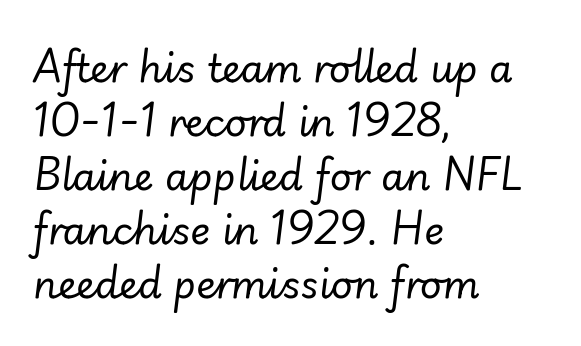
Is the stroke heavy? The answer is a plain regular-or-lighter. Visually the block forms a straight wall on the left and a jagged coastline on the right. Character widths vary here, with narrow letters taking less room than wide ones. Does the leading feel generous? No, just average.
